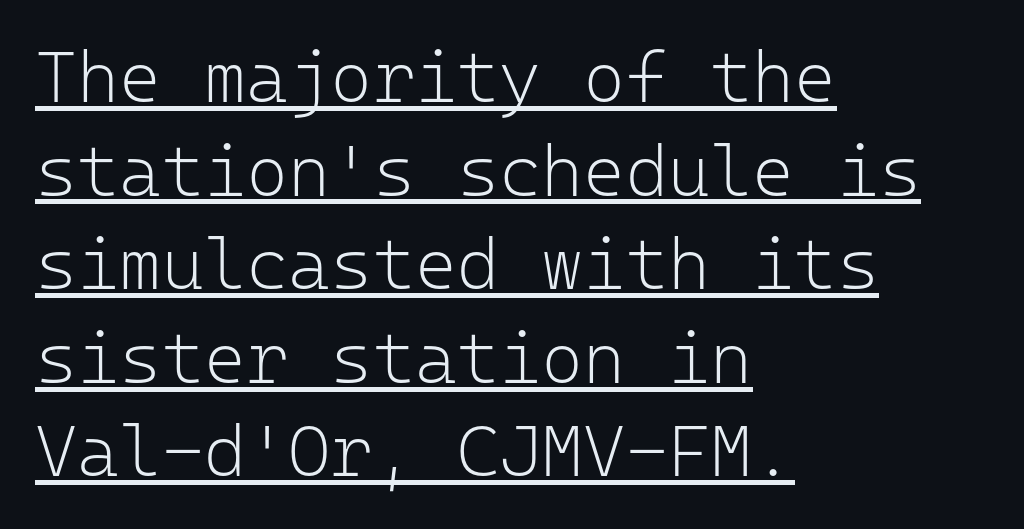
Q: Is the text bold? A: No.
Q: Is the text italic (slanted)? A: No, it is upright.
Q: Is the typeface a serif or a sans-serif typeface? A: Sans-serif.
Q: Is the text underlined? A: Yes.
Q: How is the paragraph aligned? A: Left-aligned.
Q: Is the spacing between letters normal or unusually wide? A: Normal.
Q: Is the spacing between lines tight, normal or loose? A: Normal.
Q: Width (condensed, normal, or wide)? A: Normal.
Q: Stroke contrast? A: Low.
Q: x-height? A: Medium.
Q: Monospaced? A: Yes.
